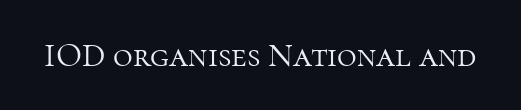
The image shows 34 px light serif type, upright; set normal letter spacing, not underlined; high stroke contrast and a medium x-height.
